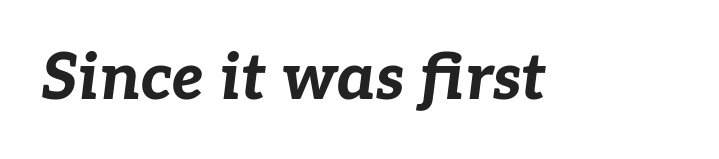
The image shows 64 px bold type, italic (leaning right); set normal letter spacing, not underlined; low stroke contrast and a medium x-height.
